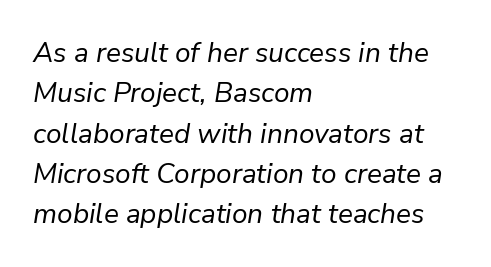
Does the leading feel generous? No, just average. Glyph-to-glyph distance matches everyday printed text. Letters rest on an invisible, unmarked baseline. Ink coverage per letter is moderate at most. Does the lettering tilt? It does — this is italic. Spacing verdict: proportional, widths tailored to each character.
